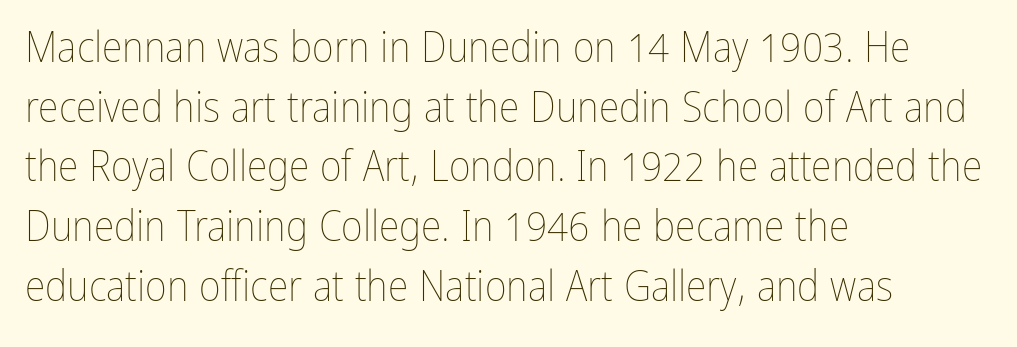
Q: Is the text bold? A: No.
Q: Is the text italic (slanted)? A: No, it is upright.
Q: Is the text underlined? A: No.
Q: How is the paragraph aligned? A: Left-aligned.
Q: Is the spacing between letters normal or unusually wide? A: Normal.
Q: Is the spacing between lines tight, normal or loose? A: Normal.
Q: Width (condensed, normal, or wide)? A: Condensed.
Q: Stroke contrast? A: Low.
Q: x-height? A: Medium.
Q: Monospaced? A: No.
